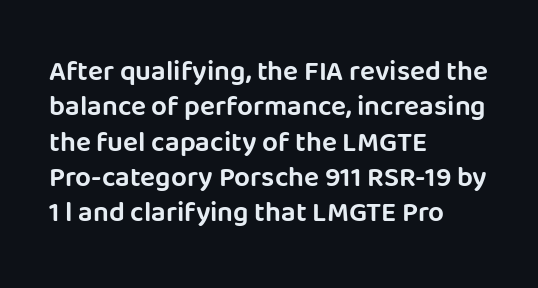
{"serif": "no", "italic": "no", "width": "normal", "stroke_contrast": "low", "x_height": "large", "monospaced": "no", "underline": "no", "align": "left", "line_spacing": "normal", "line_spacing_ratio": 1.26, "letter_spacing": "normal", "letter_spacing_em": 0.0, "glyph_px": 28}
